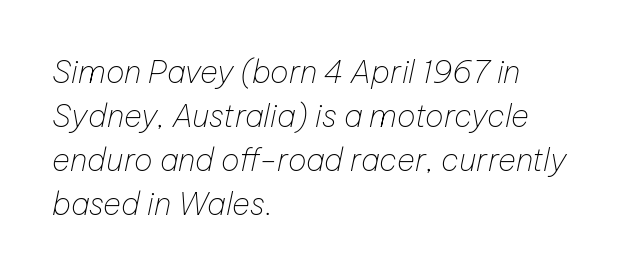
Q: Is the text bold? A: No.
Q: Is the text italic (slanted)? A: Yes, it leans right by about 12 degrees.
Q: Is the text underlined? A: No.
Q: How is the paragraph aligned? A: Left-aligned.
Q: Is the spacing between letters normal or unusually wide? A: Normal.
Q: Is the spacing between lines tight, normal or loose? A: Normal.
Q: Width (condensed, normal, or wide)? A: Normal.
Q: Stroke contrast? A: Low.
Q: x-height? A: Medium.
Q: Monospaced? A: No.
